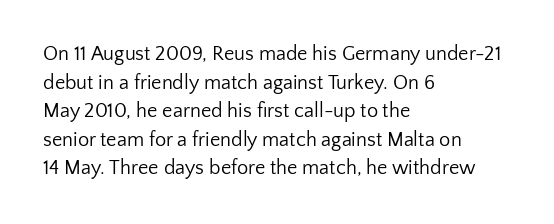
The image shows 20 px text type, upright; set left-aligned, normal line spacing (1.43x), normal letter spacing, not underlined.
